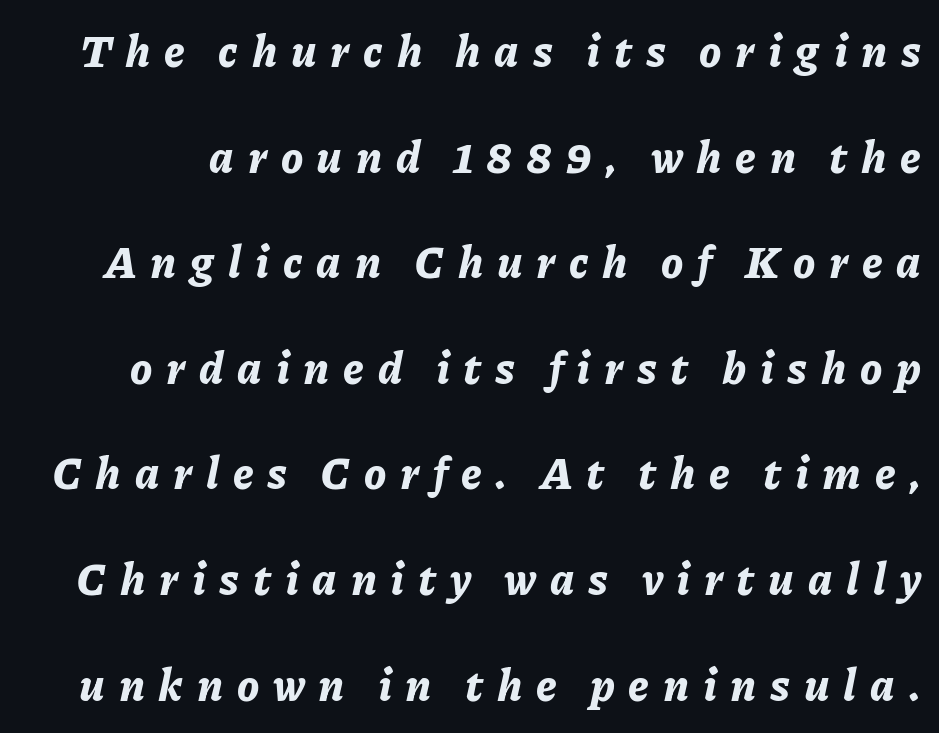
Rule under the text: the space is simply empty. In terms of posture, this sample is oblique. A typesetter would call this proportional, since set widths differ per character. The face used here is rendered with a markedly widened letterfit. A typesetter would call this leading open, well beyond the default. Caption: bold face, heavy strokes.
